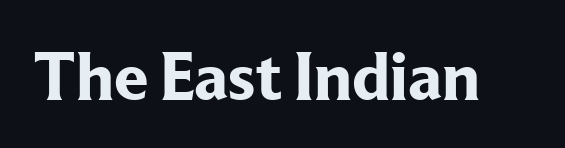
{"serif": "yes", "italic": "no", "bold": "yes", "weight": "bold", "width": "normal", "stroke_contrast": "low", "x_height": "medium", "monospaced": "no", "underline": "no", "letter_spacing": "normal", "letter_spacing_em": 0.0, "glyph_px": 69}
